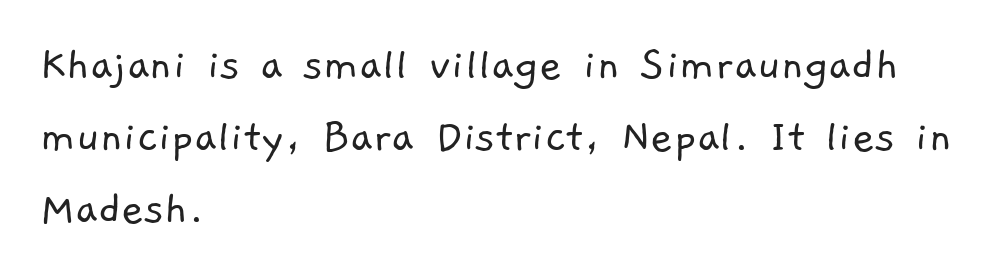
Q: Is the text bold? A: No.
Q: Is the typeface a serif or a sans-serif typeface? A: Sans-serif.
Q: Is the text underlined? A: No.
Q: How is the paragraph aligned? A: Left-aligned.
Q: Is the spacing between letters normal or unusually wide? A: Normal.
Q: Is the spacing between lines tight, normal or loose? A: Normal.
Q: Width (condensed, normal, or wide)? A: Normal.
Q: Stroke contrast? A: Low.
Q: x-height? A: Medium.
Q: Monospaced? A: No.
